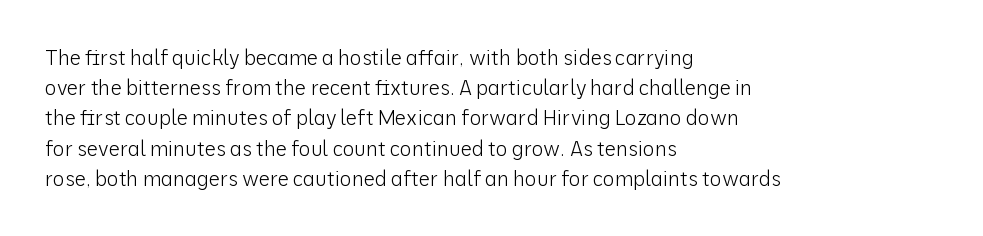
The image shows 20 px text type, upright; set left-aligned, normal line spacing (1.51x), normal letter spacing, not underlined.
